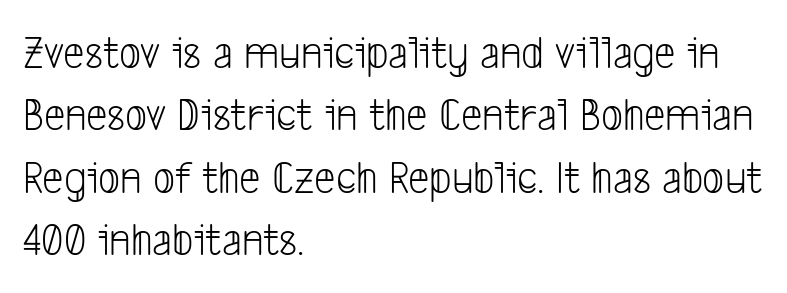
The zone under the glyphs is completely vacant. These lines are set flush left with a ragged right edge. The font sits on the lighter half of the weight spectrum, regular included. Here the designer chose a conventional face with non-uniform glyph widths. The rendering uses a moderate line-height, typical for paragraphs. Grotesque or geometric, the face here clearly has no serifs.
